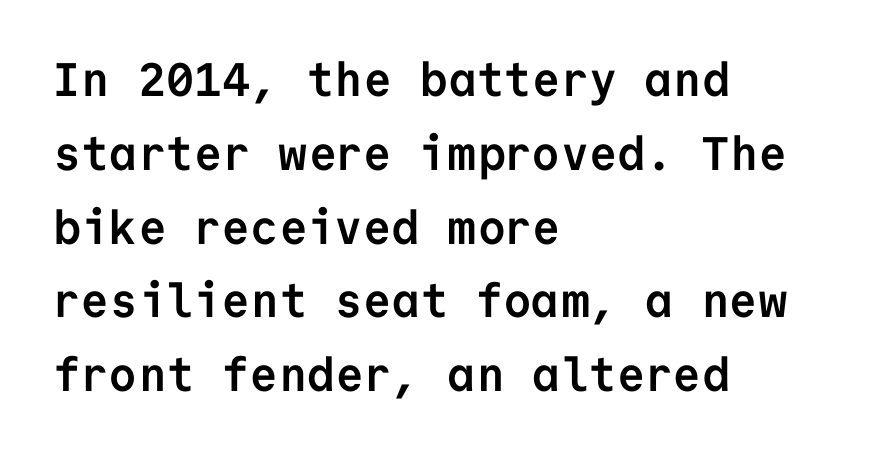
{"serif": "no", "italic": "no", "bold": "yes", "weight": "semibold", "width": "normal", "stroke_contrast": "low", "x_height": "medium", "monospaced": "yes", "underline": "no", "align": "left", "line_spacing": "normal", "line_spacing_ratio": 1.57, "letter_spacing": "normal", "letter_spacing_em": 0.0, "glyph_px": 47}
